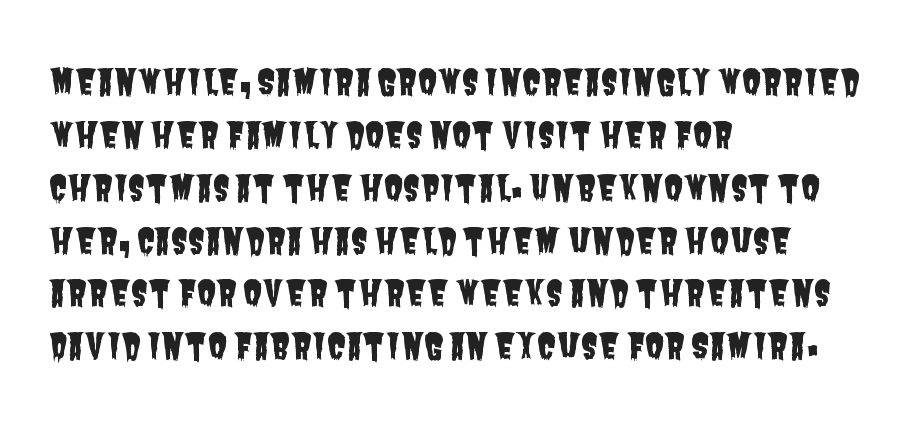
The image shows 35 px condensed sans-serif type; set left-aligned, normal line spacing (1.51x), normal letter spacing, not underlined; low stroke contrast and a large x-height.
